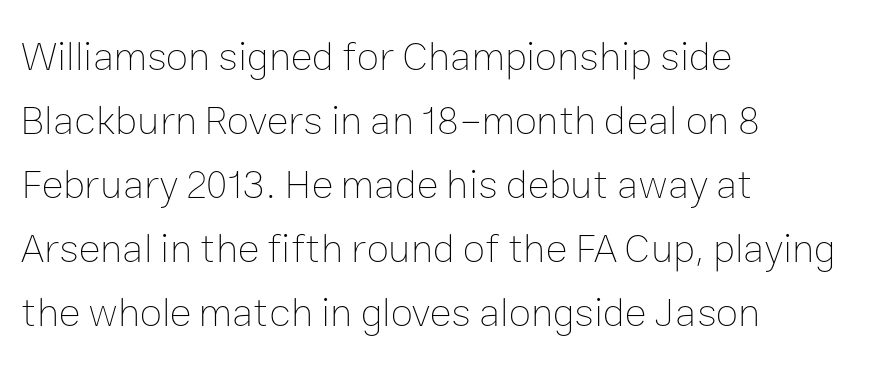
{"italic": "no", "bold": "no", "weight": "thin", "width": "normal", "stroke_contrast": "low", "x_height": "medium", "monospaced": "no", "underline": "no", "align": "left", "line_spacing": "normal", "line_spacing_ratio": 1.56, "letter_spacing": "normal", "letter_spacing_em": 0.0, "glyph_px": 41}
